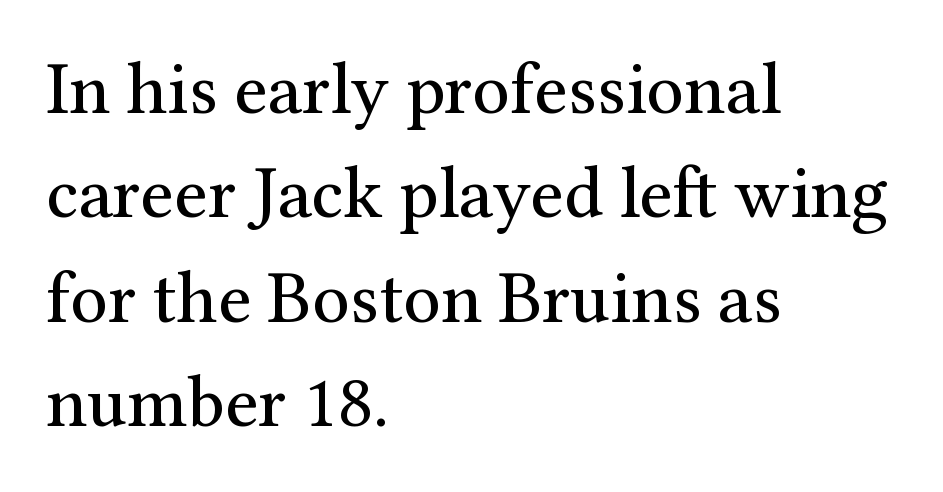
The tracking reads as untouched default to a designer's eye. Is this a fixed-width face? No — the glyphs have proportional, varying widths. Is there any slant? The stems are plumb. Classification — serif. Compared with a centered layout, this one pins lines to the left instead. The font is comparable to plain body text, perhaps lighter.
